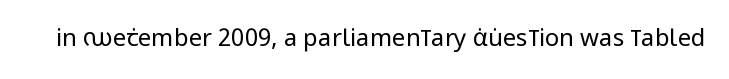
The image shows 24 px text type, upright; set normal letter spacing, not underlined.
